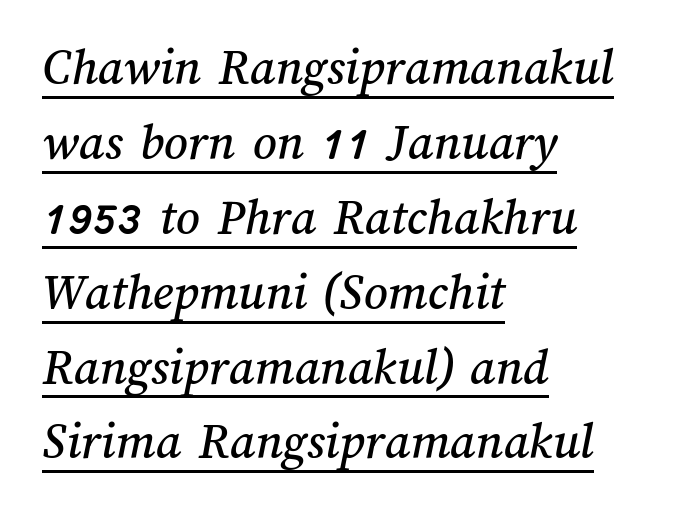
{"width": "normal", "stroke_contrast": "medium", "x_height": "medium", "monospaced": "no", "underline": "yes", "align": "left", "line_spacing": "normal", "line_spacing_ratio": 1.44, "letter_spacing": "normal", "letter_spacing_em": 0.0, "glyph_px": 52}
